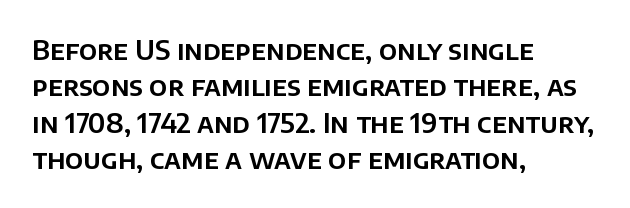
Tracking value appears to be zero — textbook default spacing. The type sits square on the baseline with zero lean. A clean baseline with only descenders dipping below it. Is the block centered? No — it sits flush against the left margin. Notice how descenders clear the ascenders below comfortably — that's standard leading.
